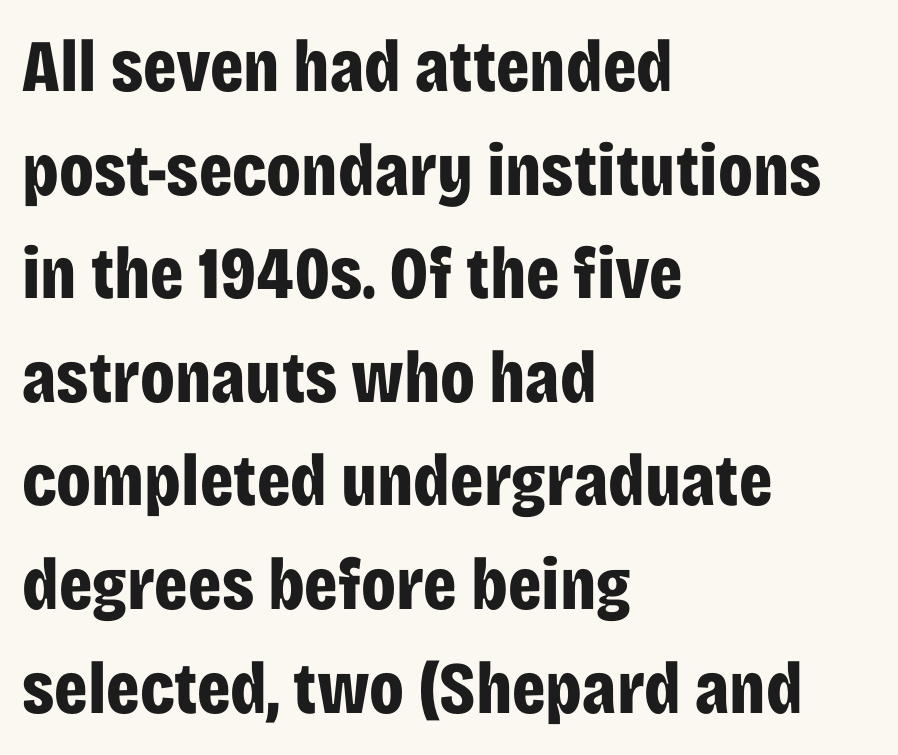
The image shows 74 px bold, condensed sans-serif type, upright; set left-aligned, normal line spacing (1.4x), normal letter spacing, not underlined; low stroke contrast and a large x-height.
